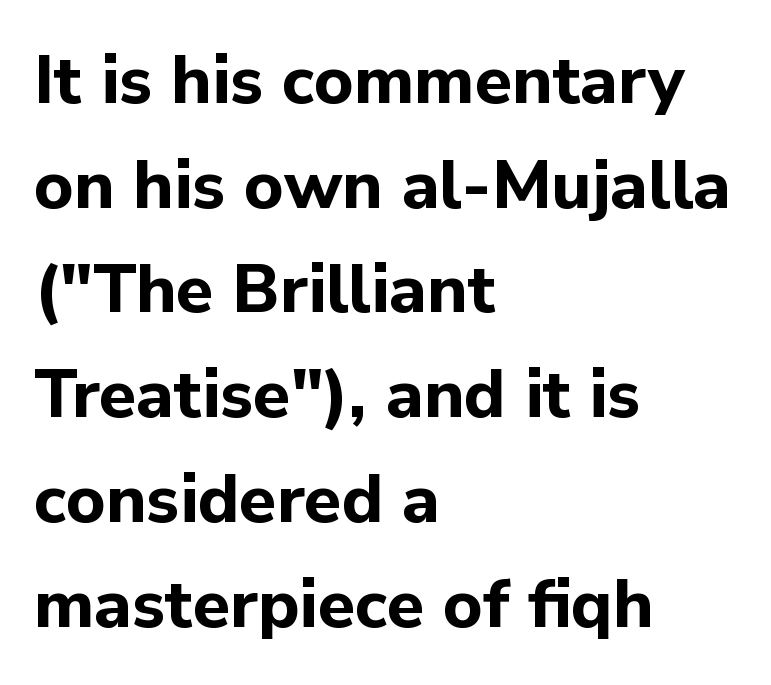
{"serif": "no", "italic": "no", "bold": "yes", "weight": "bold", "width": "normal", "stroke_contrast": "low", "x_height": "medium", "monospaced": "no", "underline": "no", "align": "left", "line_spacing": "normal", "line_spacing_ratio": 1.54, "letter_spacing": "normal", "letter_spacing_em": 0.0, "glyph_px": 68}
